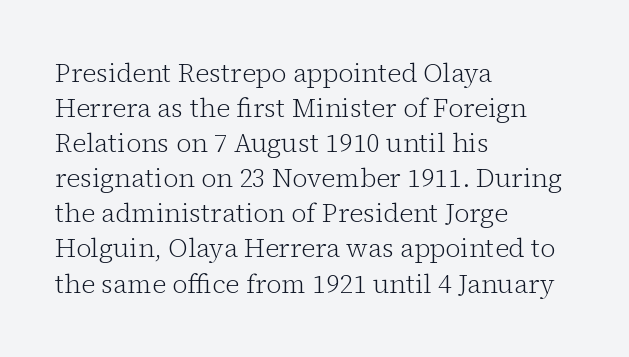
Q: Is the text bold? A: No.
Q: Is the text italic (slanted)? A: No, it is upright.
Q: Is the text underlined? A: No.
Q: How is the paragraph aligned? A: Left-aligned.
Q: Is the spacing between letters normal or unusually wide? A: Normal.
Q: Is the spacing between lines tight, normal or loose? A: Normal.
